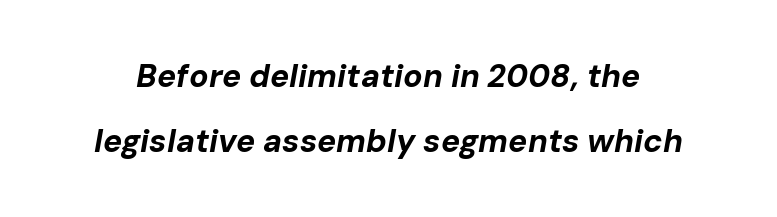
The image shows 32 px bold type, italic (leaning right); set loose line spacing (2.03x), normal letter spacing, not underlined; low stroke contrast and a medium x-height.
